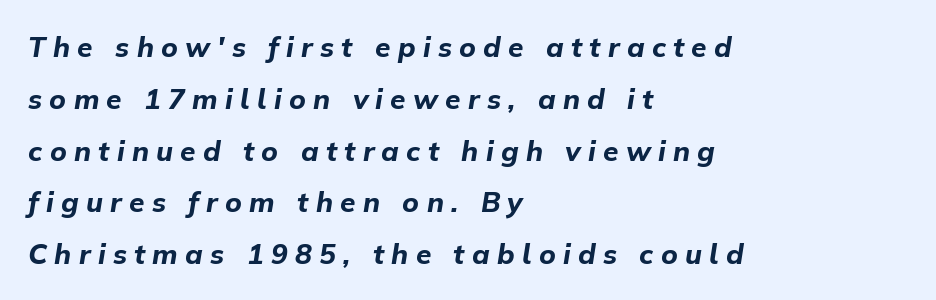
What weight is shown? A full bold with thick strokes. A classic flush-left, rag-right setting is used for this passage. Yep, that's italic — everything's leaning. Looks like regular typesetting: each glyph gets only the width it needs.
